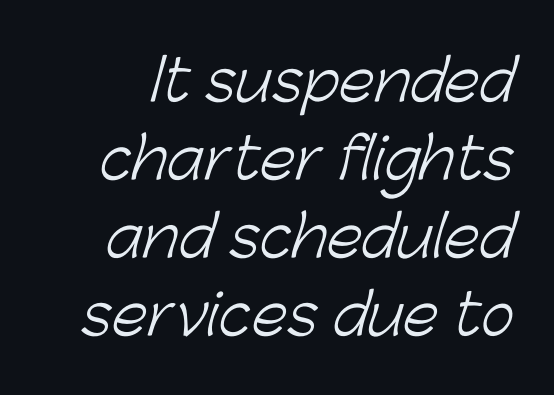
The image shows 57 px light sans-serif type; set normal line spacing (1.37x), normal letter spacing, not underlined; low stroke contrast and a medium x-height.
